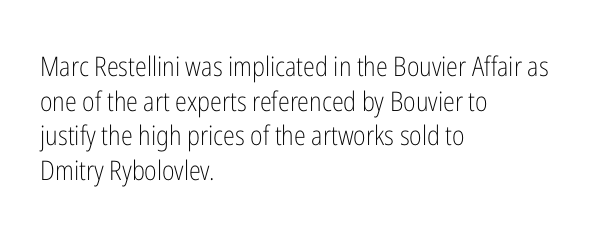
The block of text has a typical density, with ordinary space between rows. Which margin do the lines hug? The left one — the right edge is uneven. The space directly below the letters is spotless. This is the regular roman posture of the typeface. Does extra space separate the letters? No, they use regular spacing.
